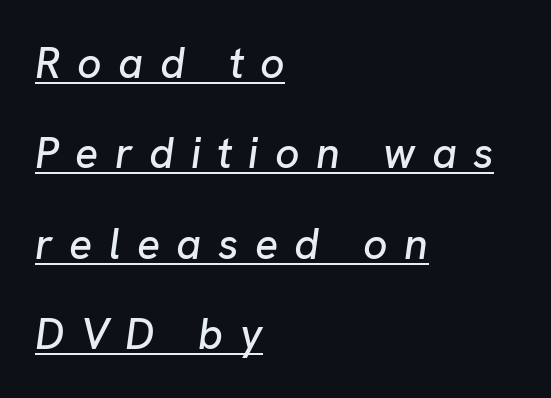
Q: Is the text italic (slanted)? A: Yes, it leans right by about 8 degrees.
Q: Is the text underlined? A: Yes.
Q: How is the paragraph aligned? A: Left-aligned.
Q: Is the spacing between letters normal or unusually wide? A: Unusually wide.
Q: Is the spacing between lines tight, normal or loose? A: Loose.
Q: Width (condensed, normal, or wide)? A: Normal.
Q: Stroke contrast? A: Low.
Q: x-height? A: Medium.
Q: Monospaced? A: No.
